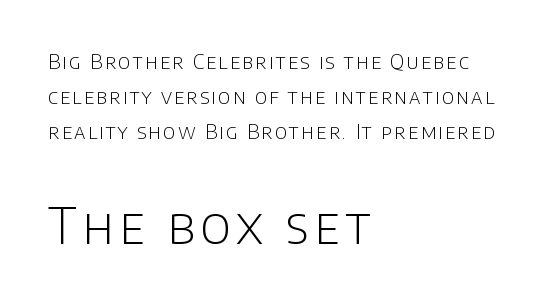
All the whitespace from short lines collects on the right. Proportional: the letters do not fall into vertical columns. Letters have the restrained weight of plain body copy at most. The characters display no serif detailing; their extremities are plain. A roman cut, with each character standing at attention. The strip under each line holds only bare page.
